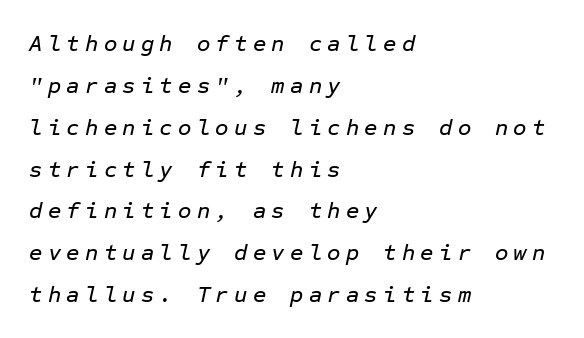
{"italic": "yes", "lean": "right", "slant_degrees": 12, "underline": "no", "align": "left", "line_spacing_ratio": 1.82, "letter_spacing": "wide", "letter_spacing_em": 0.23, "glyph_px": 23}
